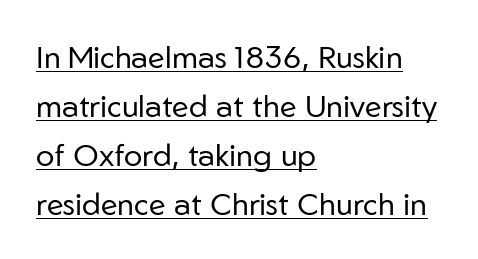
Normally led — the rows are evenly, conventionally spaced. These lines are set flush left with a ragged right edge. Letters have the restrained weight of plain body copy at most. Character widths vary here, with narrow letters taking less room than wide ones.
